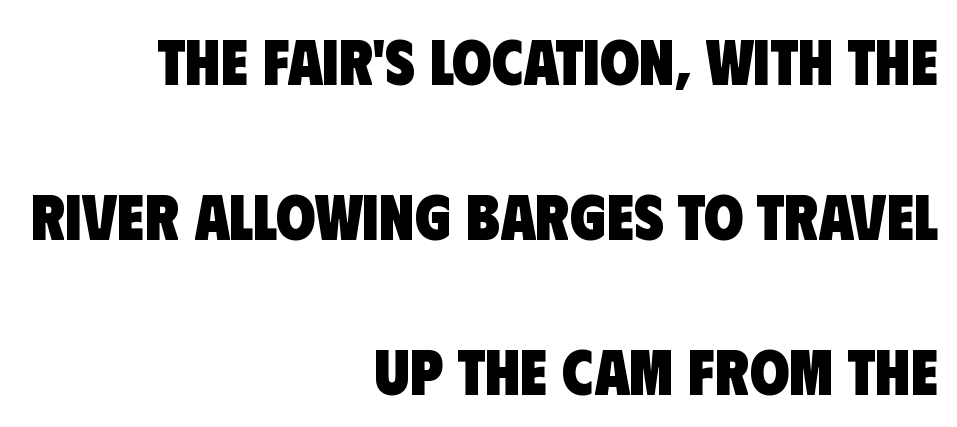
The image shows 64 px heavy, condensed sans-serif type; set right-aligned, loose line spacing (2.42x), normal letter spacing, not underlined; low stroke contrast and a large x-height.
